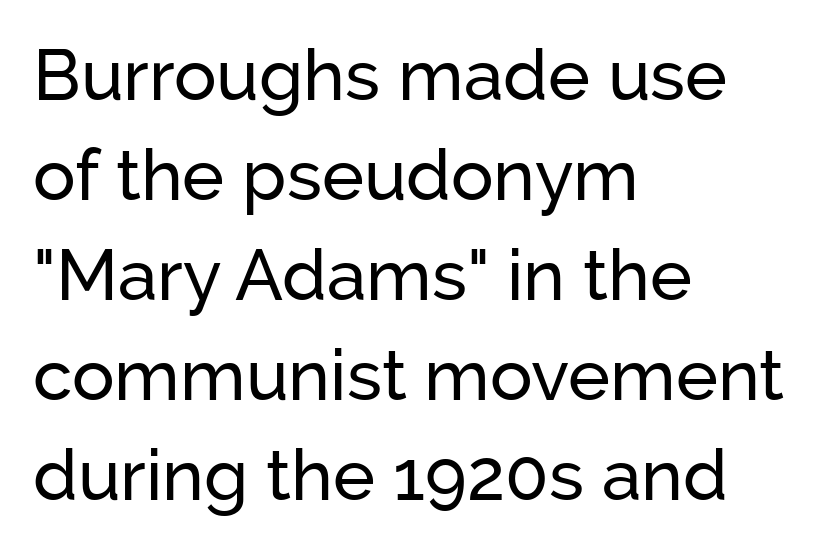
Q: Is the text italic (slanted)? A: No, it is upright.
Q: Is the typeface a serif or a sans-serif typeface? A: Sans-serif.
Q: Is the text underlined? A: No.
Q: How is the paragraph aligned? A: Left-aligned.
Q: Is the spacing between letters normal or unusually wide? A: Normal.
Q: Is the spacing between lines tight, normal or loose? A: Normal.
Q: Width (condensed, normal, or wide)? A: Normal.
Q: Stroke contrast? A: Low.
Q: x-height? A: Medium.
Q: Monospaced? A: No.
